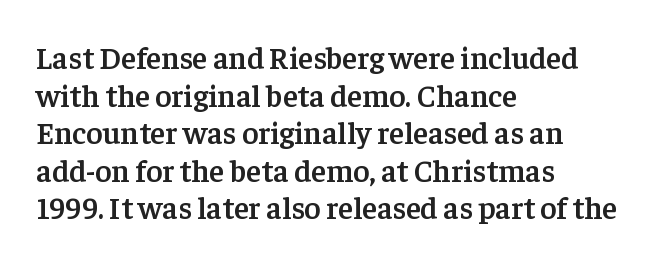
Here the designer chose a conventional face with non-uniform glyph widths. You could call the tracking neutral — neither tight nor loose. A bit beefed up — I'd call it semibold rather than bold. Does the lettering tilt? It doesn't — this is upright. Letterform terminals end in serifs throughout the passage.
